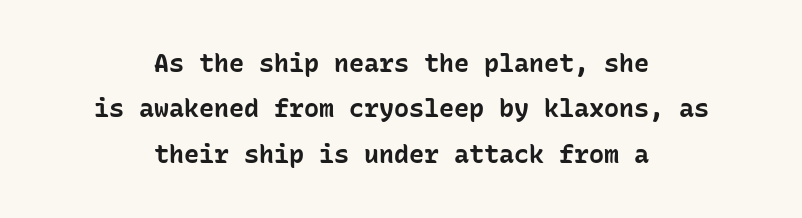
{"italic": "no", "bold": "yes", "underline": "no", "align": "center", "line_spacing_ratio": 1.82, "letter_spacing": "normal", "letter_spacing_em": 0.0, "glyph_px": 25}
